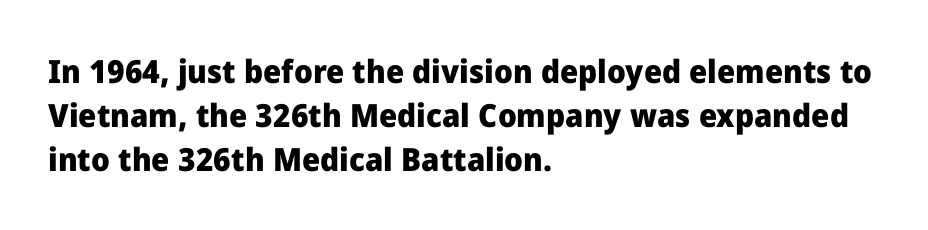
{"serif": "no", "italic": "no", "bold": "yes", "weight": "heavy", "width": "normal", "stroke_contrast": "low", "x_height": "medium", "monospaced": "no", "underline": "no", "align": "left", "line_spacing": "normal", "line_spacing_ratio": 1.38, "letter_spacing": "normal", "letter_spacing_em": 0.0, "glyph_px": 32}
